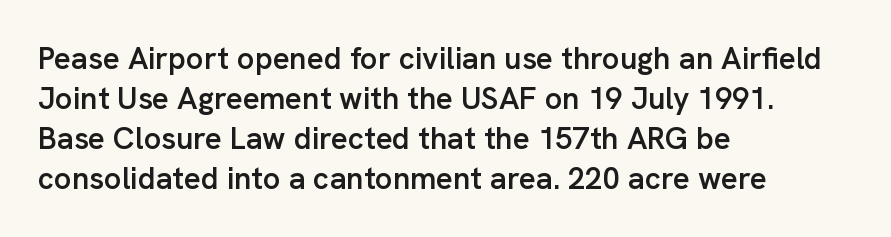
The rendering uses a moderate line-height, typical for paragraphs. The rendering keeps characters at their native spacing. When letters stand straight like this, we call the style roman or upright. Its strokes are somewhat broadened, the hallmark of semibold type. This sample has the flowing, uneven cadence of proportional lettering. The type family on display is of the sans-serif kind.
